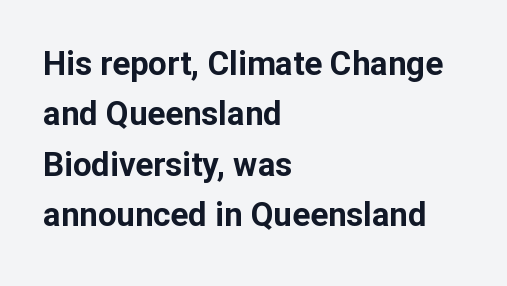
Q: Is the text bold? A: Yes.
Q: Is the text italic (slanted)? A: No, it is upright.
Q: Is the typeface a serif or a sans-serif typeface? A: Sans-serif.
Q: Is the text underlined? A: No.
Q: How is the paragraph aligned? A: Left-aligned.
Q: Is the spacing between letters normal or unusually wide? A: Normal.
Q: Is the spacing between lines tight, normal or loose? A: Normal.
Q: Width (condensed, normal, or wide)? A: Normal.
Q: Stroke contrast? A: Low.
Q: x-height? A: Medium.
Q: Monospaced? A: No.
